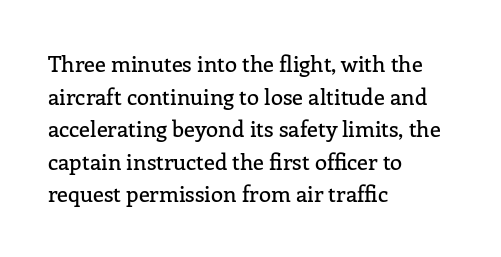
Q: Is the text italic (slanted)? A: No, it is upright.
Q: Is the text underlined? A: No.
Q: How is the paragraph aligned? A: Left-aligned.
Q: Is the spacing between letters normal or unusually wide? A: Normal.
Q: Is the spacing between lines tight, normal or loose? A: Normal.
